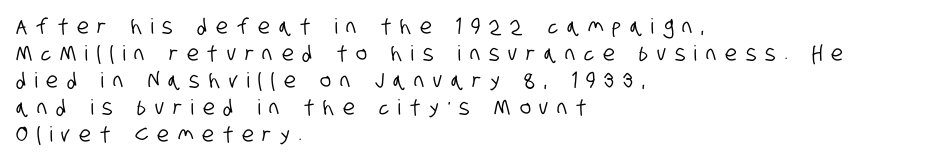
The image shows 21 px text type; set left-aligned, normal line spacing (1.28x), unusually wide letter spacing (+0.43 em), not underlined.
